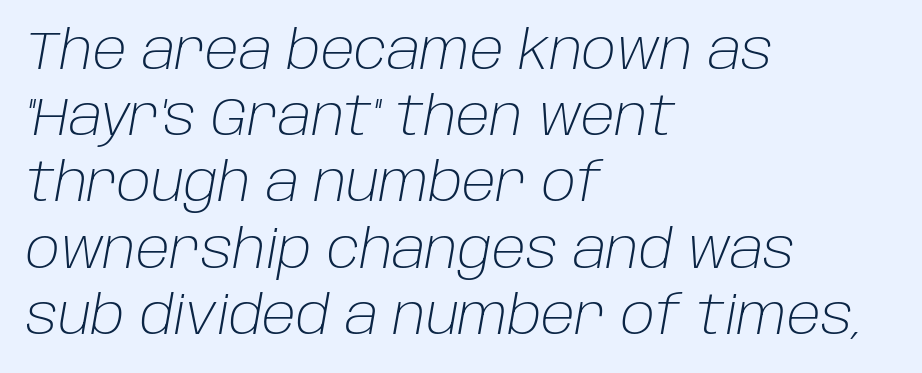
This sample has the flowing, uneven cadence of proportional lettering. Lines of text with bare space underneath. Visually the block forms a straight wall on the left and a jagged coastline on the right. Rendered with sloped, italic letterforms. The letters sit at their default tracking, neither squeezed nor spread. Baseline-to-baseline distance is the conventional proportion of letter height.
